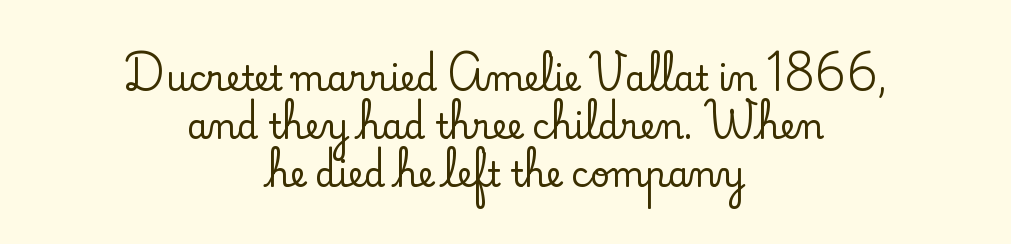
{"serif": "yes", "italic": "no", "width": "normal", "stroke_contrast": "low", "x_height": "small", "monospaced": "no", "underline": "no", "align": "center", "line_spacing": "normal", "line_spacing_ratio": 1.41, "letter_spacing": "normal", "letter_spacing_em": 0.0, "glyph_px": 34}
